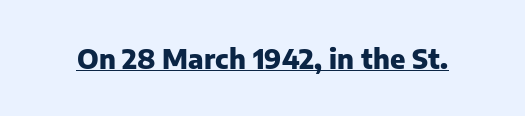
Q: Is the text bold? A: Yes.
Q: Is the text italic (slanted)? A: No, it is upright.
Q: Is the text underlined? A: Yes.
Q: Is the spacing between letters normal or unusually wide? A: Normal.
